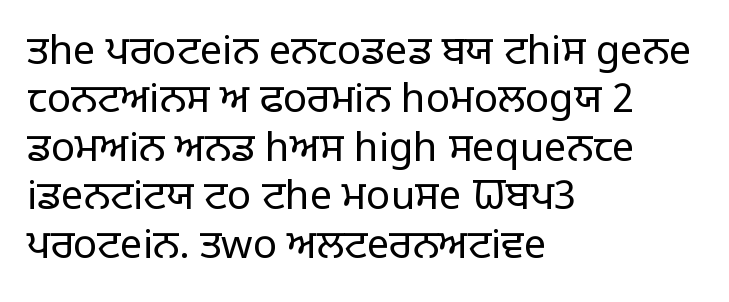
{"serif": "no", "italic": "no", "bold": "no", "weight": "light", "width": "normal", "stroke_contrast": "low", "x_height": "large", "monospaced": "no", "underline": "no", "align": "left", "line_spacing_ratio": 1.21, "letter_spacing": "normal", "letter_spacing_em": 0.0, "glyph_px": 40}
